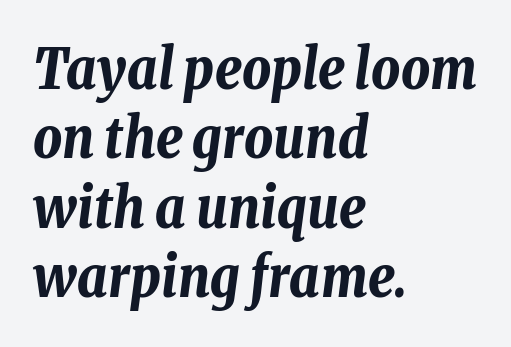
Q: Is the text bold? A: Yes.
Q: Is the text italic (slanted)? A: Yes, it leans right by about 8 degrees.
Q: Is the text underlined? A: No.
Q: How is the paragraph aligned? A: Left-aligned.
Q: Is the spacing between letters normal or unusually wide? A: Normal.
Q: Width (condensed, normal, or wide)? A: Condensed.
Q: Stroke contrast? A: Low.
Q: x-height? A: Medium.
Q: Monospaced? A: No.
